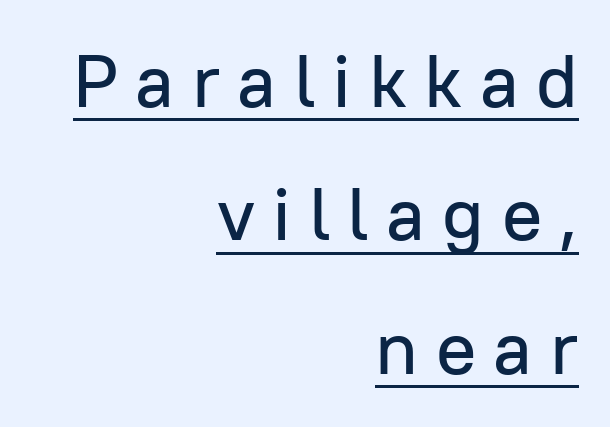
Q: Is the text italic (slanted)? A: No, it is upright.
Q: Is the typeface a serif or a sans-serif typeface? A: Sans-serif.
Q: Is the text underlined? A: Yes.
Q: How is the paragraph aligned? A: Right-aligned.
Q: Is the spacing between letters normal or unusually wide? A: Unusually wide.
Q: Width (condensed, normal, or wide)? A: Normal.
Q: Stroke contrast? A: Low.
Q: x-height? A: Medium.
Q: Monospaced? A: No.
